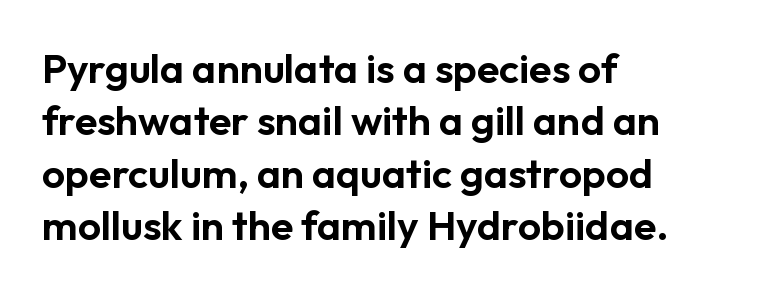
{"serif": "no", "italic": "no", "width": "normal", "stroke_contrast": "low", "x_height": "medium", "monospaced": "no", "underline": "no", "align": "left", "line_spacing": "normal", "line_spacing_ratio": 1.28, "letter_spacing": "normal", "letter_spacing_em": 0.0, "glyph_px": 41}
